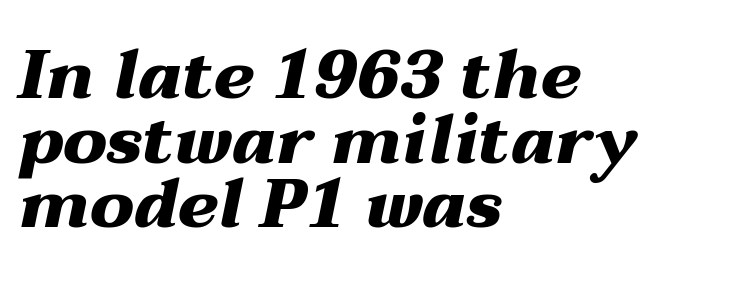
The image shows 68 px heavy, wide type, italic (leaning right); set left-aligned, tight line spacing (0.95x), normal letter spacing, not underlined; medium stroke contrast and a medium x-height.
